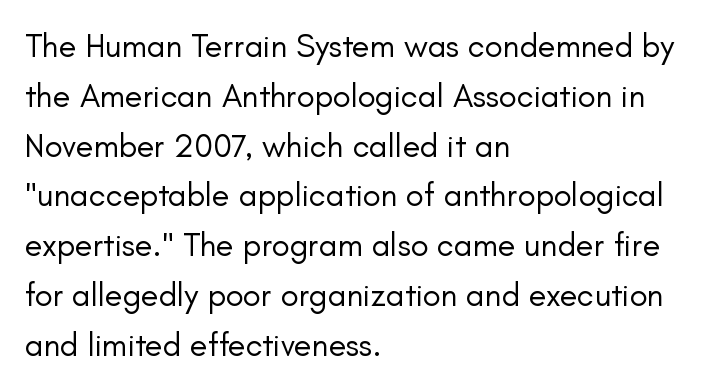
The image shows 33 px regular-weight sans-serif type, upright; set left-aligned, normal line spacing (1.51x), normal letter spacing, not underlined; low stroke contrast and a small x-height.
